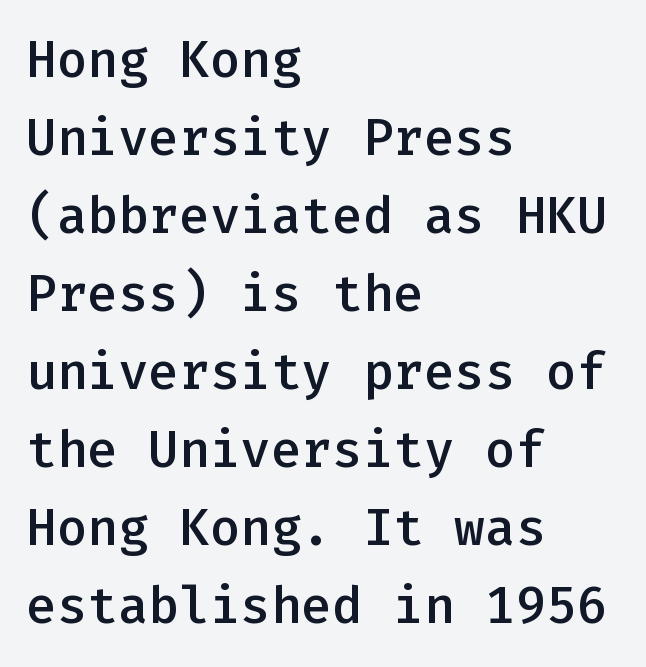
These lines are composed in type without serifs. The typesetter chose a ragged-right arrangement here. One glance says typical: line gaps are just what's usual. Plain, unruled lines of type. It's the straight-up-and-down kind of type. Each letter, wide or thin by design, is forced into the same width here.
